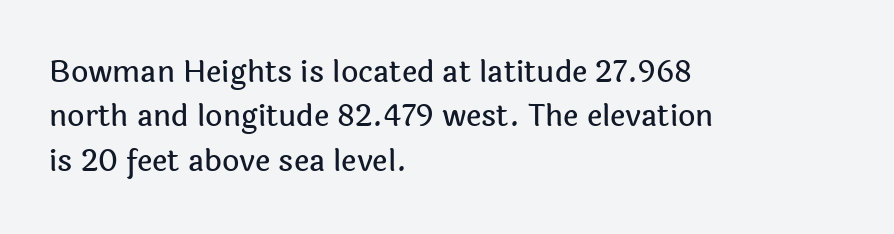
The image shows 30 px sans-serif type, upright; set left-aligned, normal line spacing (1.48x), normal letter spacing, not underlined; a medium x-height.
